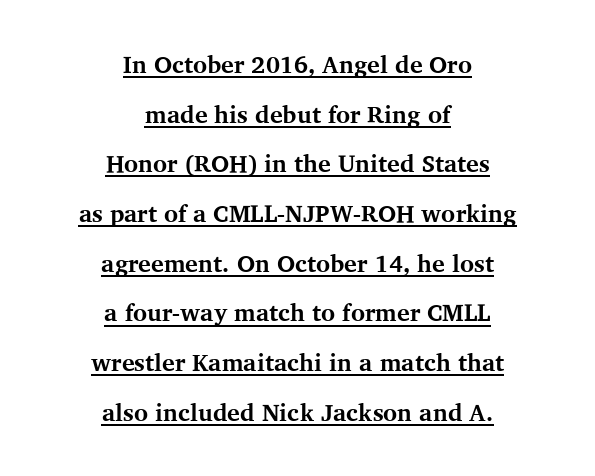
Caption: bold face, heavy strokes. The text block is weighted toward neither margin, spreading evenly from the middle. If you drew a line through each stem, it would be perfectly vertical. The passage shown stacks its lines with a broad gap. Characters follow at the spacing the type designer built in. This is underlined copy, the kind a proofreader might mark for attention.
